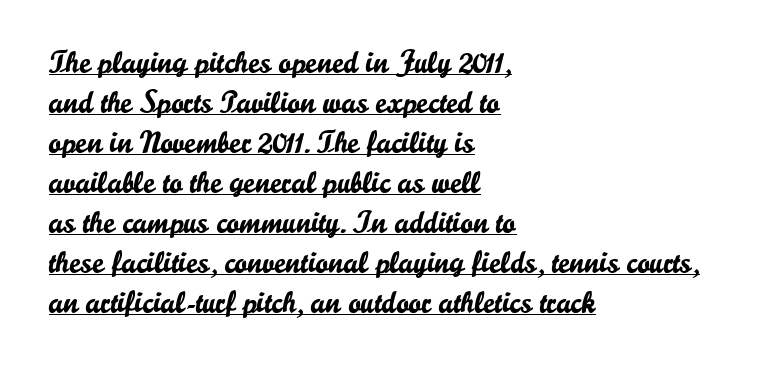
Q: Is the text italic (slanted)? A: Yes.
Q: Is the typeface a serif or a sans-serif typeface? A: Sans-serif.
Q: Is the text underlined? A: Yes.
Q: How is the paragraph aligned? A: Left-aligned.
Q: Is the spacing between letters normal or unusually wide? A: Normal.
Q: Is the spacing between lines tight, normal or loose? A: Normal.
Q: Width (condensed, normal, or wide)? A: Normal.
Q: Stroke contrast? A: Low.
Q: x-height? A: Small.
Q: Monospaced? A: No.
